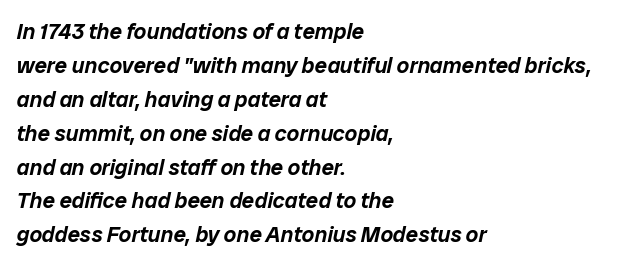
Does the copy run flush right? No — it runs flush left. Spacing between characters is what you'd get straight out of the box. The designer left line spacing at the default. A typesetter would mark this as italic.
